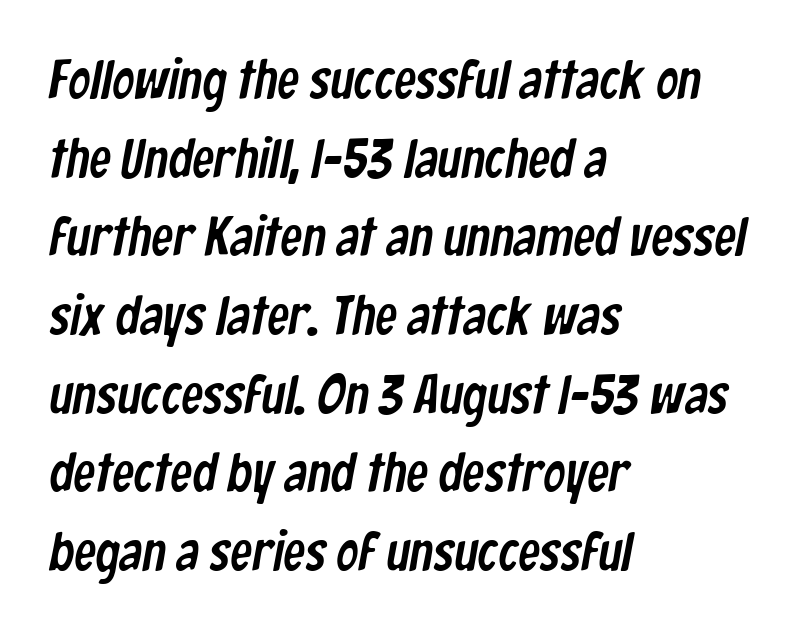
The image shows 55 px condensed sans-serif type; set left-aligned, normal line spacing (1.43x), normal letter spacing, not underlined; low stroke contrast and a medium x-height.
